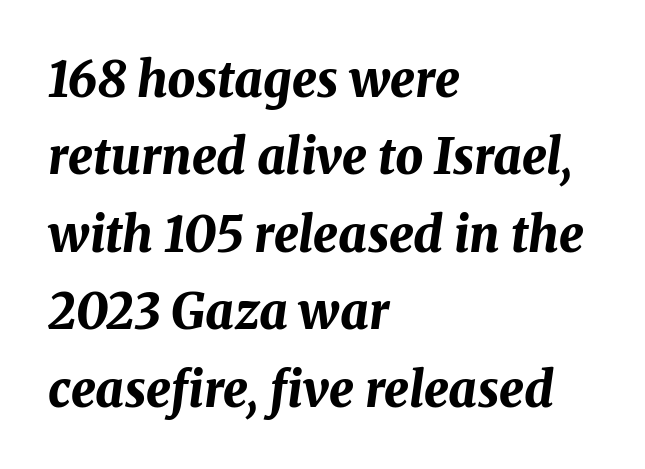
The image shows 49 px bold type, italic (leaning right); set left-aligned, normal line spacing (1.58x), normal letter spacing, not underlined; medium stroke contrast and a medium x-height.
